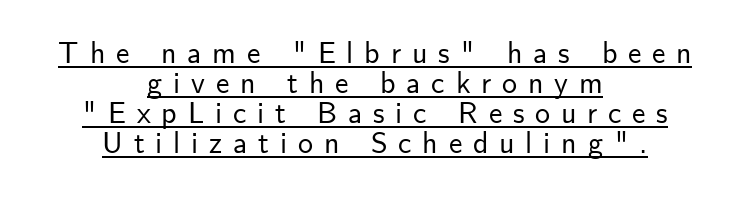
When letters stand straight like this, we call the style roman or upright. Teacher's note: observe the equal gaps on both sides — that is centered alignment. The glyphs are accompanied by a horizontal stroke just below them. Observe the wide spacing: letters keep a clear distance from each other. A typesetter would label this face a sans. A typesetter would call this proportional, since set widths differ per character.
